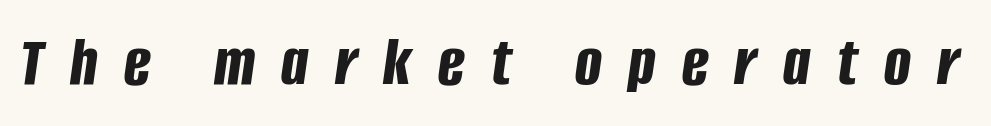
Q: Is the text bold? A: Yes.
Q: Is the text italic (slanted)? A: Yes, it leans right by about 8 degrees.
Q: Is the text underlined? A: No.
Q: Is the spacing between letters normal or unusually wide? A: Unusually wide.
Q: Width (condensed, normal, or wide)? A: Condensed.
Q: Stroke contrast? A: Low.
Q: x-height? A: Large.
Q: Monospaced? A: No.
